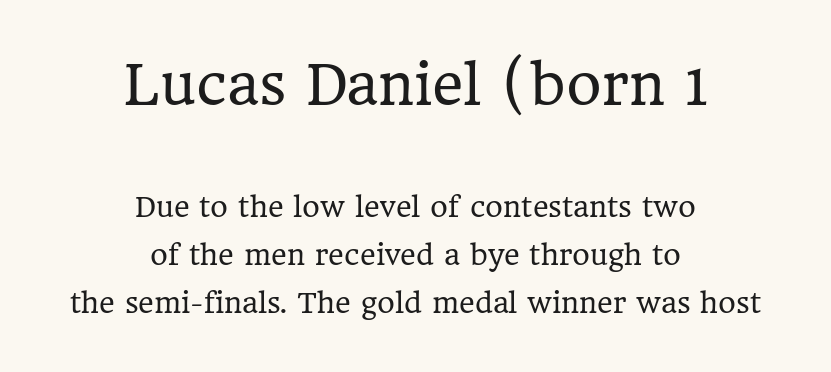
Layout note: lines centered. Nobody touched the tracking dial on this one. This is not heavy type; no bold has been used. Tall strokes in this sample are plumb rather than angled. The text was rendered using a seriffed face with decorative stroke endings. A student would notice the top passage is typeset larger than what follows.
